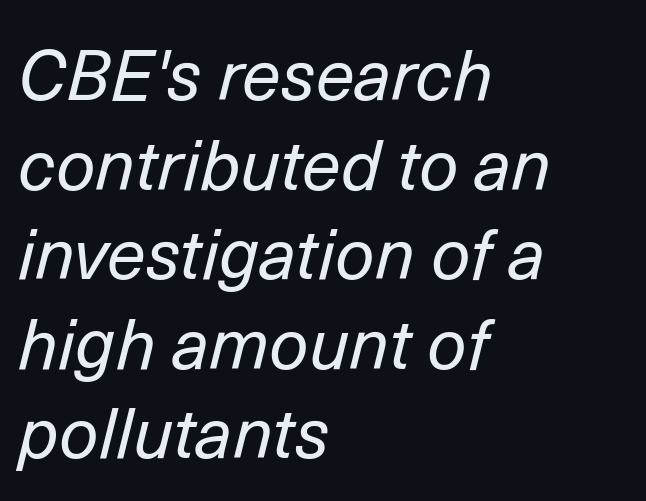
Is the letter spacing exaggerated? No — it looks like the ordinary default. Students, observe: this is what conventionally led text looks like. Yep, that's italic — everything's leaning. The letters look calm and open, with moderate or lighter stems. The gap between lines stays unmarked.
